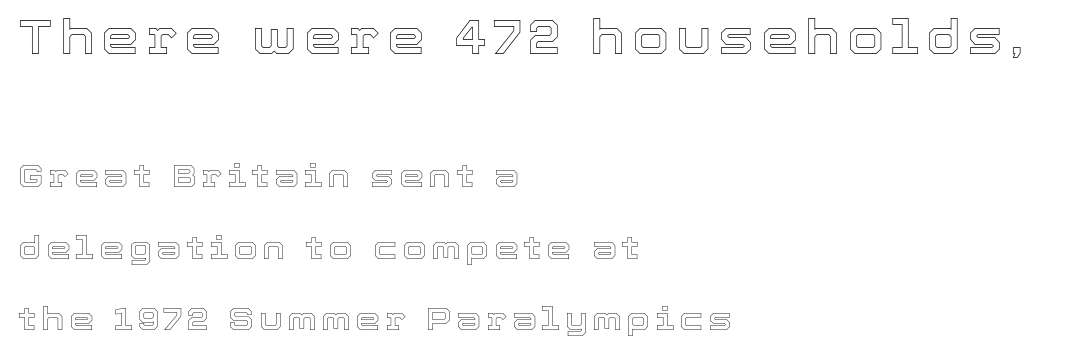
Check the space under the baseline: it is left empty. Which chunk is bigger? The first one — the top block dwarfs the bottom. Do the characters align in a grid? No, the font is proportional. A typesetter would call this leading open, well beyond the default. You can tell it's not italic because the verticals are truly vertical.
